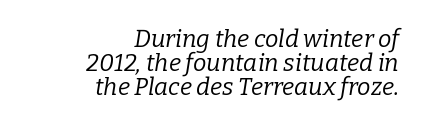
{"italic": "yes", "lean": "right", "slant_degrees": 9, "bold": "no", "underline": "no", "align": "right", "line_spacing": "tight", "line_spacing_ratio": 1.01, "letter_spacing": "normal", "letter_spacing_em": 0.0, "glyph_px": 24}
